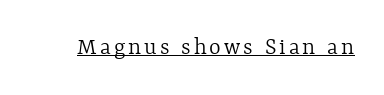
Stems here are at most as thick as an everyday book face. The specimen reads as upright at a glance. Underlining? Definitely there.
